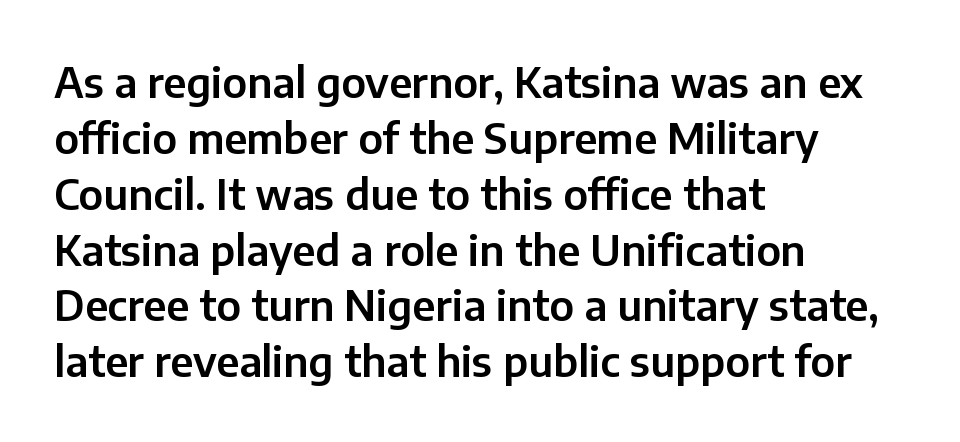
Notice how descenders clear the ascenders below comfortably — that's standard leading. Look at the bottom of the vertical strokes: they stop flat, with no serifs. Compared with typical body copy, the letter spacing here is the same. The rendering anchors every line to the left-hand side.
